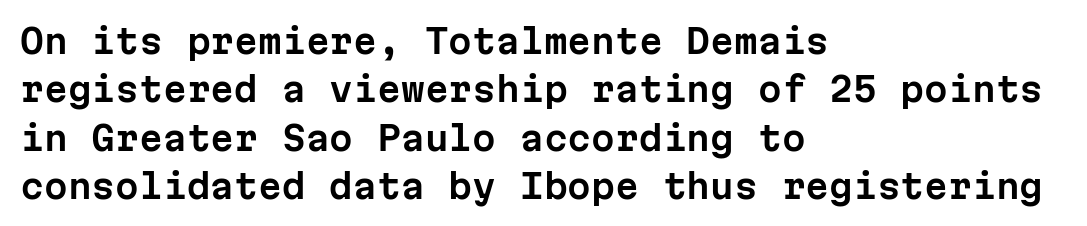
Fixed-width glyphs throughout — classic coding-font behaviour. Underlining? Definitely not there. Check where the strokes stop: nothing finishes them off — pure sans. This is the regular roman posture of the typeface.
